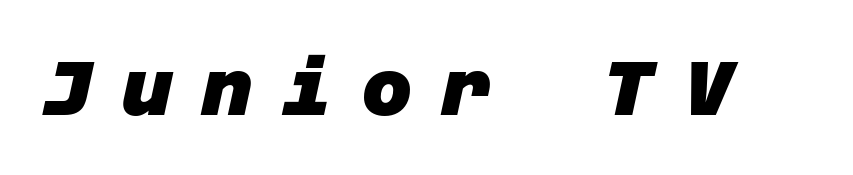
Q: Is the text bold? A: Yes.
Q: Is the typeface a serif or a sans-serif typeface? A: Sans-serif.
Q: Is the text underlined? A: No.
Q: Is the spacing between letters normal or unusually wide? A: Unusually wide.
Q: Width (condensed, normal, or wide)? A: Normal.
Q: Stroke contrast? A: Low.
Q: x-height? A: Large.
